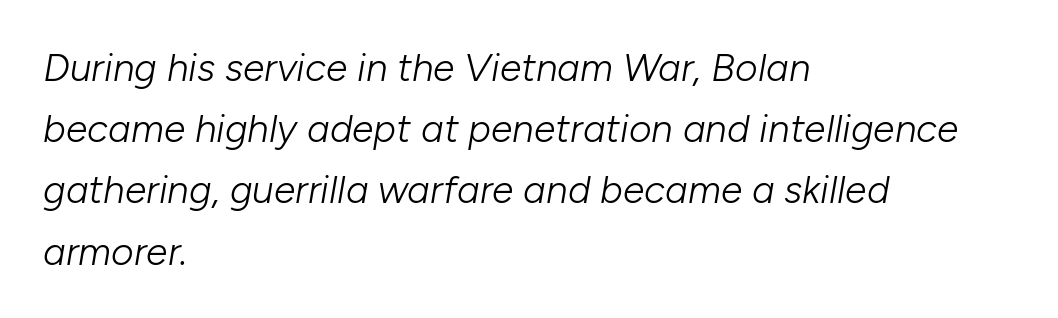
Q: Is the text bold? A: No.
Q: Is the text italic (slanted)? A: Yes, it leans right by about 10 degrees.
Q: Is the text underlined? A: No.
Q: How is the paragraph aligned? A: Left-aligned.
Q: Is the spacing between letters normal or unusually wide? A: Normal.
Q: Is the spacing between lines tight, normal or loose? A: Normal.
Q: Width (condensed, normal, or wide)? A: Normal.
Q: Stroke contrast? A: Low.
Q: x-height? A: Medium.
Q: Monospaced? A: No.
